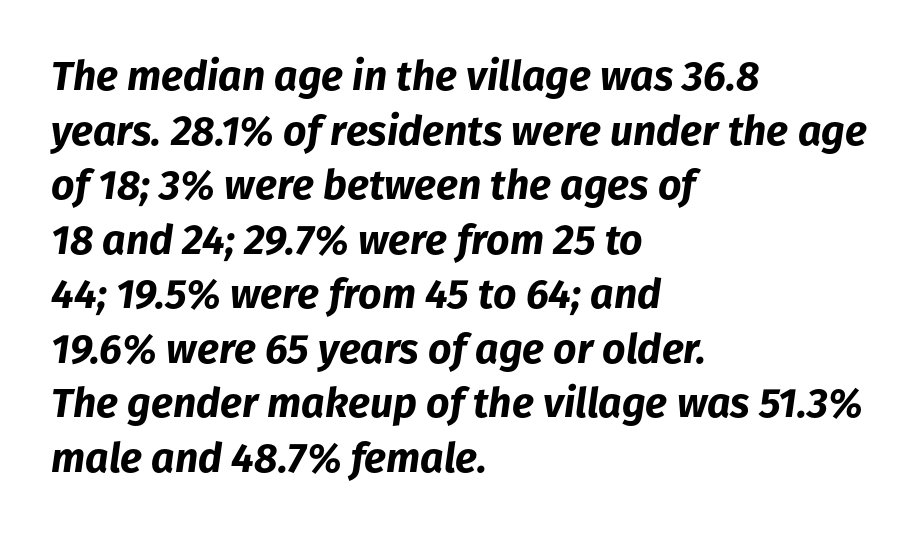
Q: Is the text bold? A: Yes.
Q: Is the text italic (slanted)? A: Yes, it leans right by about 8 degrees.
Q: Is the text underlined? A: No.
Q: How is the paragraph aligned? A: Left-aligned.
Q: Is the spacing between letters normal or unusually wide? A: Normal.
Q: Is the spacing between lines tight, normal or loose? A: Normal.
Q: Width (condensed, normal, or wide)? A: Normal.
Q: Stroke contrast? A: Low.
Q: x-height? A: Medium.
Q: Monospaced? A: No.
